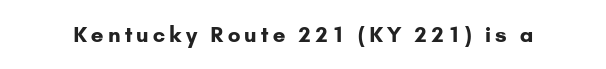
The image shows 21 px bold type, upright; set unusually wide letter spacing (+0.2 em), not underlined.
